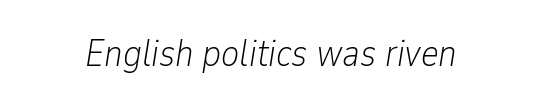
The typeface has the unassuming heft of standard copy or less. Inter-character spacing is left at the font's built-in metrics. Nobody drew a line under any word here. Looks like regular typesetting: each glyph gets only the width it needs.
